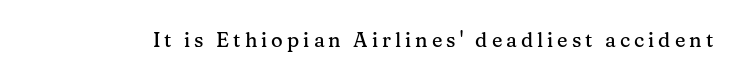
{"italic": "no", "underline": "no", "letter_spacing": "wide", "letter_spacing_em": 0.2, "glyph_px": 20}
